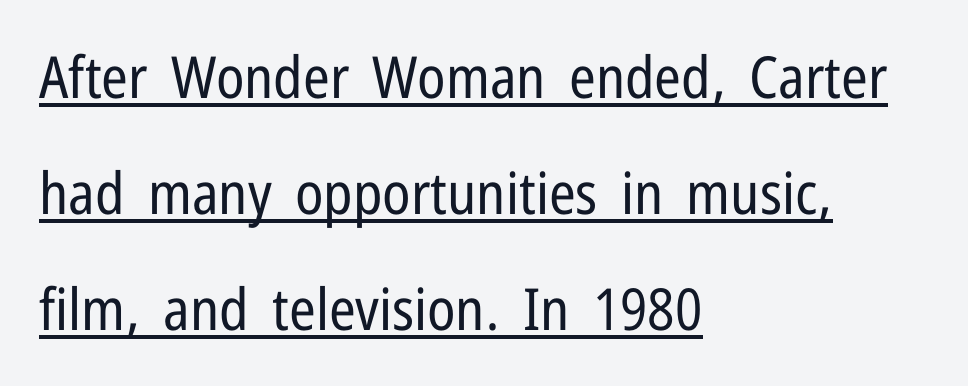
{"serif": "no", "italic": "no", "bold": "no", "weight": "regular", "width": "condensed", "stroke_contrast": "low", "x_height": "medium", "monospaced": "no", "underline": "yes", "align": "left", "line_spacing": "loose", "line_spacing_ratio": 2.0, "letter_spacing": "normal", "letter_spacing_em": 0.0, "glyph_px": 58}
